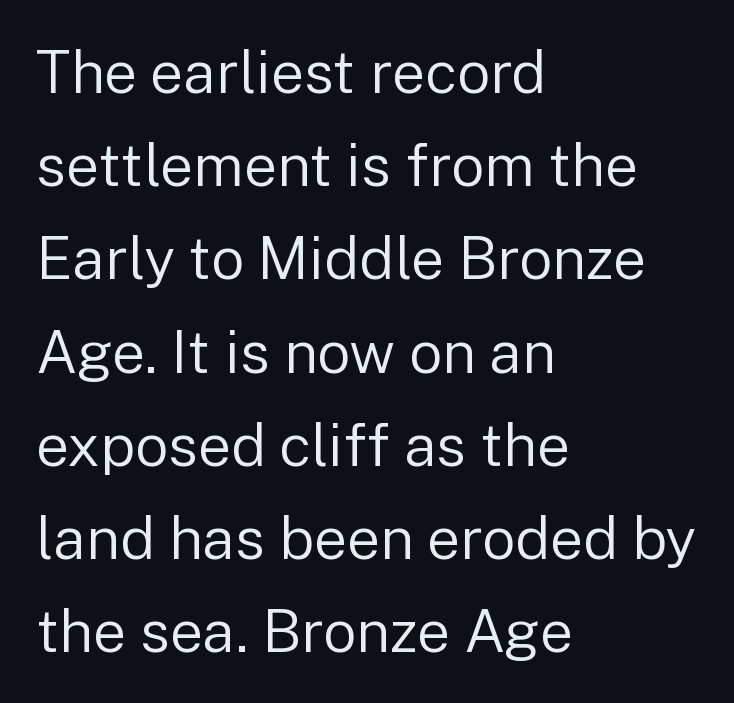
Q: Is the text bold? A: No.
Q: Is the text italic (slanted)? A: No, it is upright.
Q: Is the typeface a serif or a sans-serif typeface? A: Sans-serif.
Q: Is the text underlined? A: No.
Q: How is the paragraph aligned? A: Left-aligned.
Q: Is the spacing between letters normal or unusually wide? A: Normal.
Q: Is the spacing between lines tight, normal or loose? A: Normal.
Q: Width (condensed, normal, or wide)? A: Normal.
Q: Stroke contrast? A: Low.
Q: x-height? A: Medium.
Q: Monospaced? A: No.
